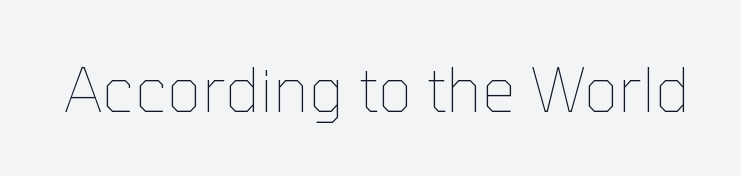
Just letters on the line, the space beneath them empty. These lines were composed using upright roman letters. The passage shown is typed in a proportional face where columns would drift. Inter-character spacing is left at the font's built-in metrics. The cut favours lightness, reaching ordinary text weight at its darkest.
